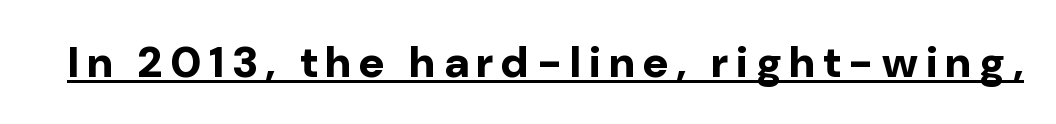
{"serif": "no", "italic": "no", "bold": "yes", "weight": "bold", "width": "normal", "stroke_contrast": "low", "x_height": "medium", "monospaced": "no", "underline": "yes", "glyph_px": 44}
